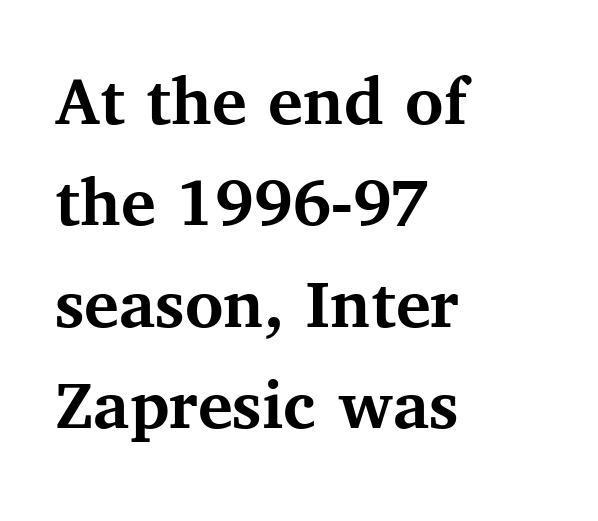
The image shows 73 px semibold serif type, upright; set left-aligned, normal line spacing (1.39x), normal letter spacing, not underlined; medium stroke contrast and a medium x-height.
